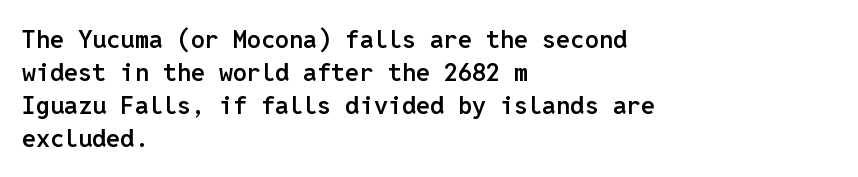
Q: Is the text bold? A: Semi-bold.
Q: Is the text italic (slanted)? A: No, it is upright.
Q: Is the text underlined? A: No.
Q: How is the paragraph aligned? A: Left-aligned.
Q: Is the spacing between letters normal or unusually wide? A: Normal.
Q: Is the spacing between lines tight, normal or loose? A: Normal.
